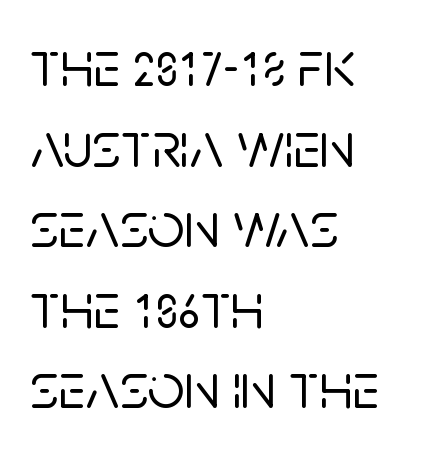
{"serif": "no", "italic": "no", "width": "normal", "stroke_contrast": "low", "x_height": "large", "monospaced": "no", "underline": "no", "align": "left", "line_spacing_ratio": 1.24, "letter_spacing": "normal", "letter_spacing_em": 0.0, "glyph_px": 65}
